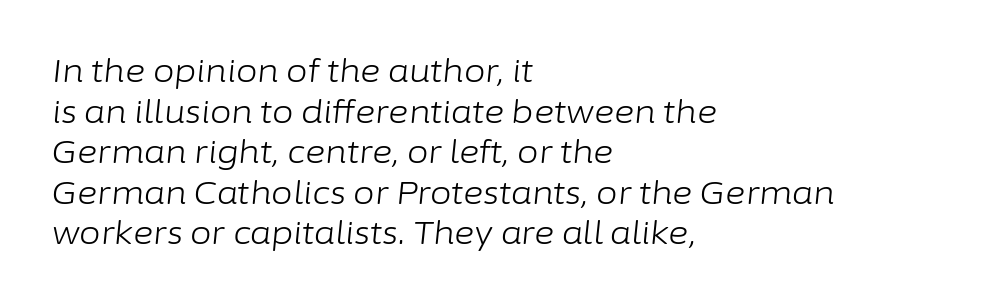
Q: Is the text bold? A: No.
Q: Is the text italic (slanted)? A: Yes, it leans right by about 6 degrees.
Q: Is the text underlined? A: No.
Q: How is the paragraph aligned? A: Left-aligned.
Q: Is the spacing between letters normal or unusually wide? A: Normal.
Q: Is the spacing between lines tight, normal or loose? A: Normal.
Q: Width (condensed, normal, or wide)? A: Normal.
Q: Stroke contrast? A: Low.
Q: x-height? A: Medium.
Q: Monospaced? A: No.
